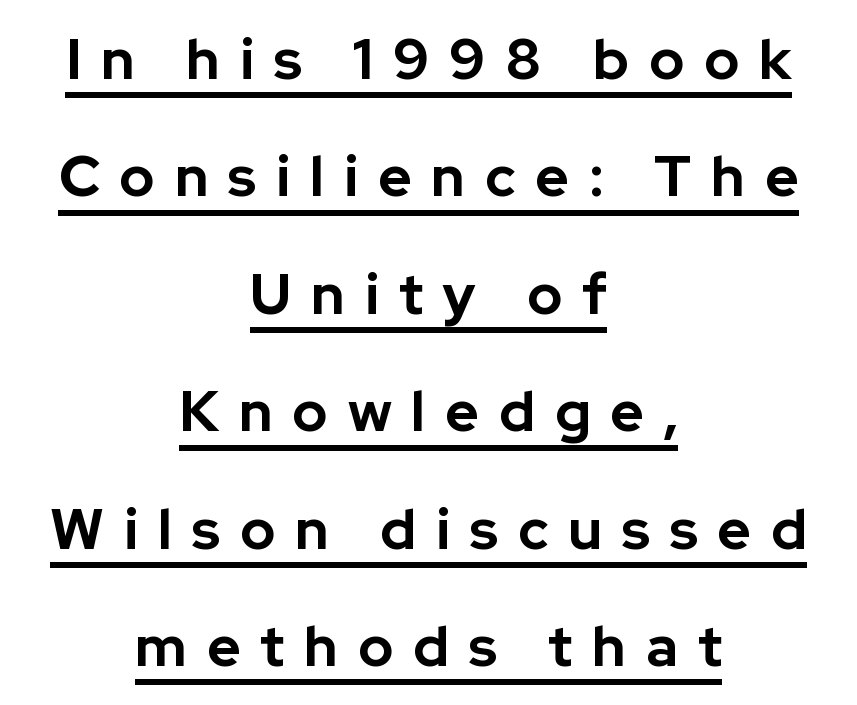
{"serif": "no", "italic": "no", "bold": "yes", "weight": "bold", "width": "normal", "stroke_contrast": "low", "x_height": "medium", "monospaced": "no", "underline": "yes", "align": "center", "line_spacing": "loose", "line_spacing_ratio": 2.06, "letter_spacing": "wide", "letter_spacing_em": 0.35, "glyph_px": 57}
